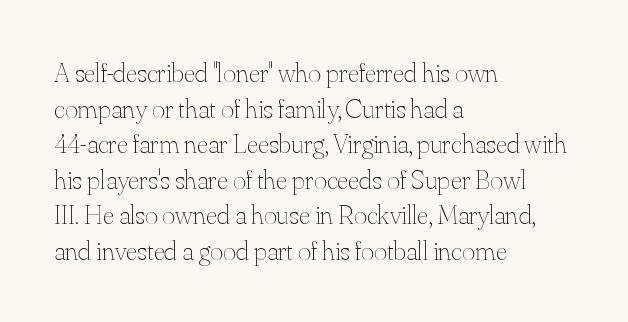
Underline: absent. Is there much room between lines? A standard amount, neither cramped nor airy. Summary of weight: not heavy and not bold. This sample has the flowing, uneven cadence of proportional lettering. The gaps between neighbouring characters are ordinary and unremarkable.
